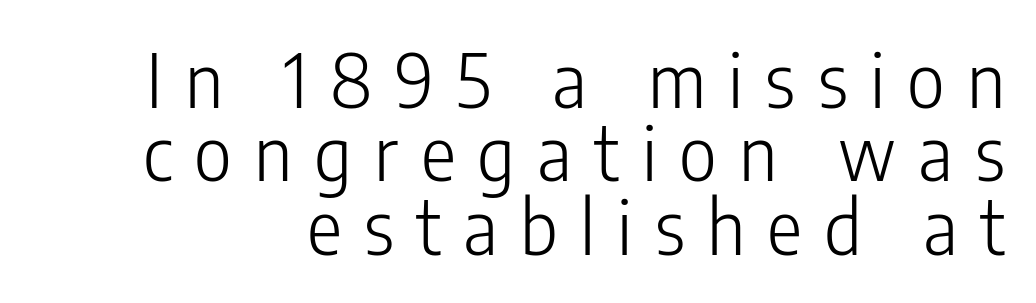
Q: Is the text bold? A: No.
Q: Is the text italic (slanted)? A: No, it is upright.
Q: Is the typeface a serif or a sans-serif typeface? A: Sans-serif.
Q: Is the text underlined? A: No.
Q: Is the spacing between letters normal or unusually wide? A: Unusually wide.
Q: Is the spacing between lines tight, normal or loose? A: Tight.
Q: Width (condensed, normal, or wide)? A: Condensed.
Q: Stroke contrast? A: Low.
Q: x-height? A: Medium.
Q: Monospaced? A: No.
